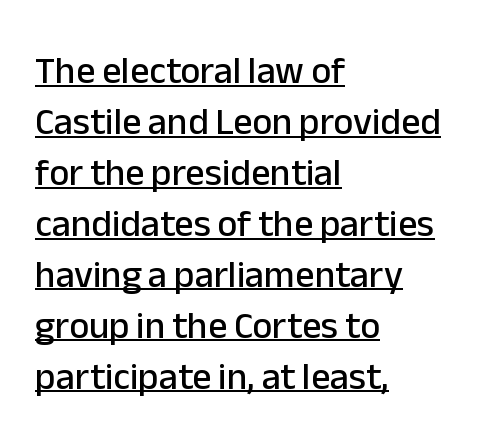
The image shows 38 px sans-serif type, upright; set left-aligned, normal line spacing (1.34x), normal letter spacing, underlined; low stroke contrast and a medium x-height.
